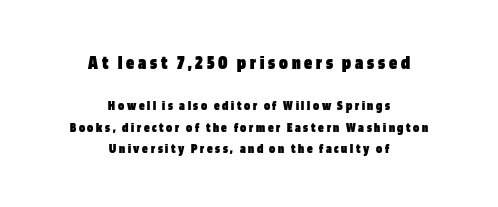
The letters in the upper block stand taller than those in the block below. Style check: upright. The setting favours the middle, as headings and verse often do. The block of text has a typical density, with ordinary space between rows. Lines of text with bare space underneath.
